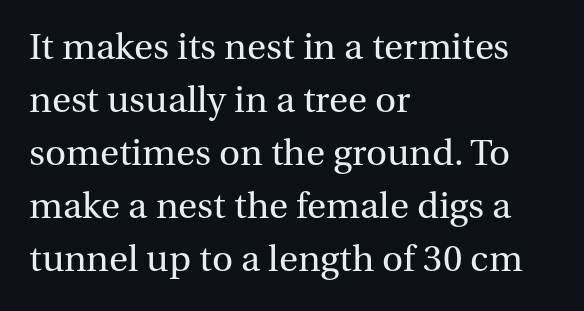
Q: Is the text bold? A: No.
Q: Is the text italic (slanted)? A: No, it is upright.
Q: Is the typeface a serif or a sans-serif typeface? A: Serif.
Q: Is the text underlined? A: No.
Q: How is the paragraph aligned? A: Left-aligned.
Q: Is the spacing between letters normal or unusually wide? A: Normal.
Q: Is the spacing between lines tight, normal or loose? A: Normal.
Q: Width (condensed, normal, or wide)? A: Normal.
Q: Stroke contrast? A: Medium.
Q: x-height? A: Medium.
Q: Monospaced? A: No.
